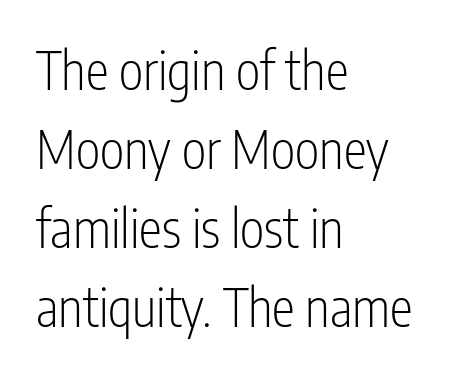
{"serif": "no", "italic": "no", "bold": "no", "weight": "light", "width": "condensed", "stroke_contrast": "low", "x_height": "medium", "monospaced": "no", "underline": "no", "align": "left", "line_spacing": "normal", "line_spacing_ratio": 1.52, "letter_spacing": "normal", "letter_spacing_em": 0.0, "glyph_px": 52}
